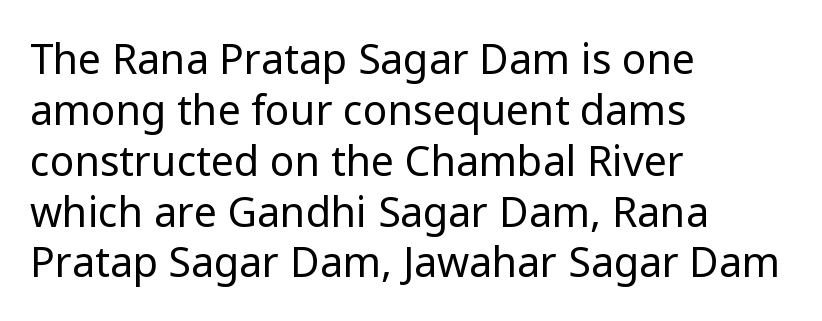
Q: Is the text bold? A: No.
Q: Is the text italic (slanted)? A: No, it is upright.
Q: Is the typeface a serif or a sans-serif typeface? A: Sans-serif.
Q: Is the text underlined? A: No.
Q: How is the paragraph aligned? A: Left-aligned.
Q: Is the spacing between letters normal or unusually wide? A: Normal.
Q: Width (condensed, normal, or wide)? A: Normal.
Q: Stroke contrast? A: Low.
Q: x-height? A: Medium.
Q: Monospaced? A: No.
